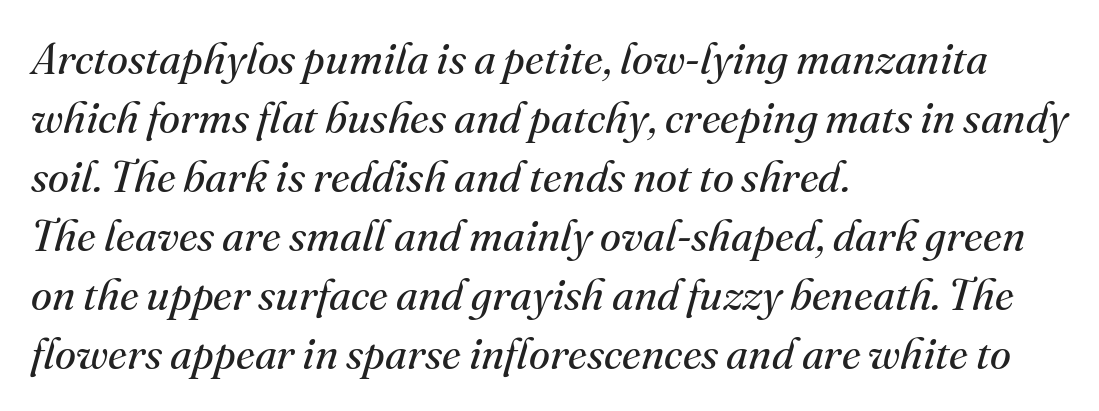
{"serif": "yes", "italic": "yes", "lean": "right", "slant_degrees": 16, "bold": "no", "weight": "regular", "width": "normal", "stroke_contrast": "medium", "x_height": "small", "monospaced": "no", "underline": "no", "align": "left", "line_spacing": "normal", "line_spacing_ratio": 1.37, "letter_spacing": "normal", "letter_spacing_em": 0.0, "glyph_px": 43}
